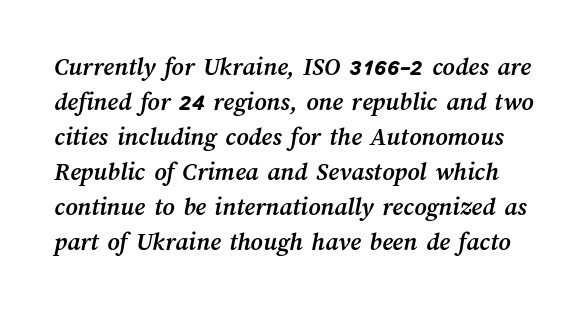
{"bold": "yes", "underline": "no", "line_spacing": "normal", "line_spacing_ratio": 1.35, "letter_spacing": "normal", "letter_spacing_em": 0.0, "glyph_px": 26}
